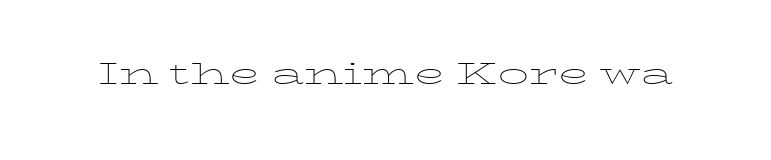
Is this a heavy cut? Hardly; it is regular or lighter. Notice how the stems are strictly vertical — no italics here. The words here are not underlined. Think of a printed novel: that variable character pitch is what you see here.
